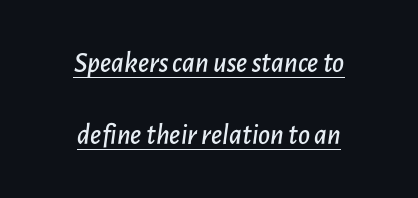
Q: Is the text italic (slanted)? A: Yes, it leans right by about 7 degrees.
Q: Is the text underlined? A: Yes.
Q: How is the paragraph aligned? A: Centered.
Q: Is the spacing between letters normal or unusually wide? A: Normal.
Q: Is the spacing between lines tight, normal or loose? A: Loose.
Q: Width (condensed, normal, or wide)? A: Normal.
Q: Stroke contrast? A: Low.
Q: x-height? A: Medium.
Q: Monospaced? A: No.
